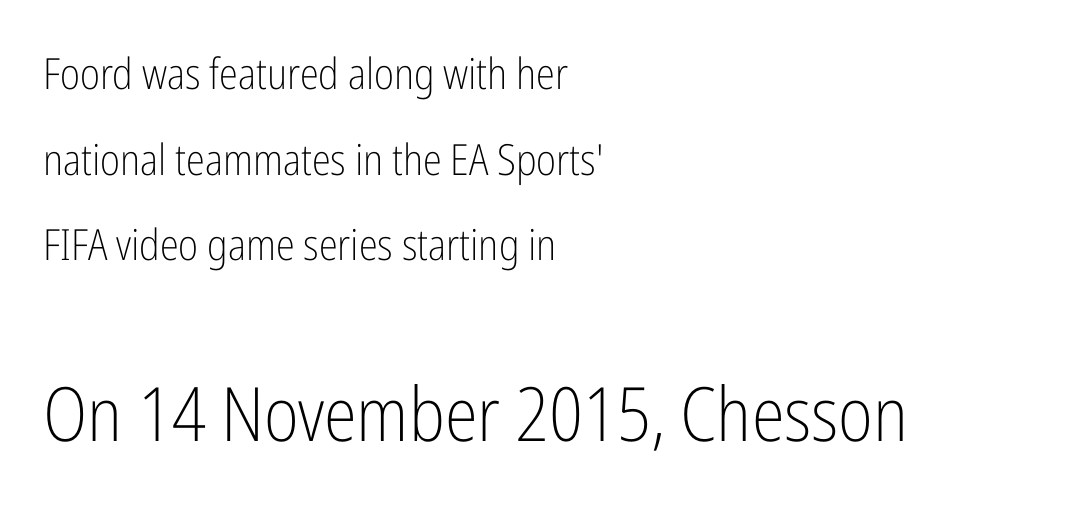
Spacing between characters is what you'd get straight out of the box. Tall strokes in this sample are plumb rather than angled. Grotesque or geometric, the face here clearly has no serifs. Every row of glyphs begins at an identical x-position on the left. The following chunk of copy outweighs the initial chunk in type size. Do the characters align in a grid? No, the font is proportional.
